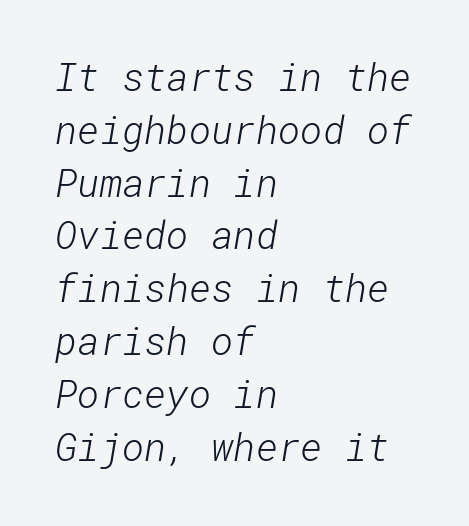
Q: Is the text bold? A: No.
Q: Is the typeface a serif or a sans-serif typeface? A: Sans-serif.
Q: Is the text underlined? A: No.
Q: How is the paragraph aligned? A: Left-aligned.
Q: Is the spacing between letters normal or unusually wide? A: Normal.
Q: Is the spacing between lines tight, normal or loose? A: Normal.
Q: Width (condensed, normal, or wide)? A: Normal.
Q: Stroke contrast? A: Low.
Q: x-height? A: Medium.
